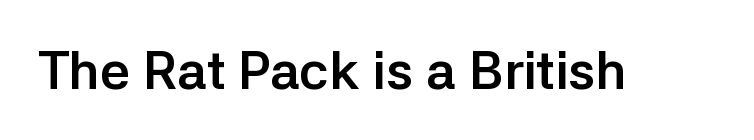
Q: Is the text bold? A: Yes.
Q: Is the text italic (slanted)? A: No, it is upright.
Q: Is the typeface a serif or a sans-serif typeface? A: Sans-serif.
Q: Is the text underlined? A: No.
Q: Is the spacing between letters normal or unusually wide? A: Normal.
Q: Width (condensed, normal, or wide)? A: Normal.
Q: Stroke contrast? A: Low.
Q: x-height? A: Medium.
Q: Monospaced? A: No.
